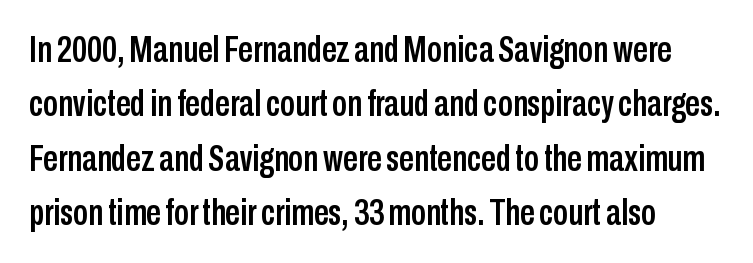
The image shows 37 px condensed sans-serif type, upright; set normal line spacing (1.47x), normal letter spacing, not underlined; low stroke contrast and a medium x-height.
